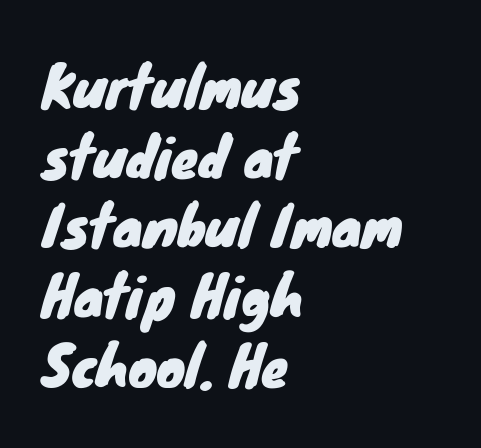
A bare baseline throughout the passage. These lines are set flush left with a ragged right edge. The space between consecutive lines is moderate. Nothing sits at the stroke ends, so this counts as sans-serif. Look at the tracking — it's just the regular setting, nothing added. Think of a printed novel: that variable character pitch is what you see here.
